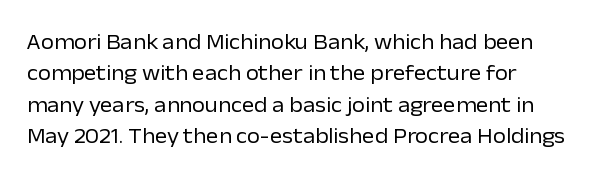
{"italic": "no", "bold": "no", "underline": "no", "line_spacing": "normal", "line_spacing_ratio": 1.5, "letter_spacing": "normal", "letter_spacing_em": 0.0, "glyph_px": 21}
